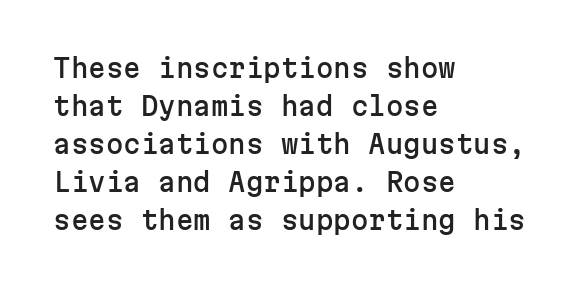
Q: Is the text italic (slanted)? A: No, it is upright.
Q: Is the text underlined? A: No.
Q: How is the paragraph aligned? A: Left-aligned.
Q: Is the spacing between letters normal or unusually wide? A: Normal.
Q: Is the spacing between lines tight, normal or loose? A: Normal.
